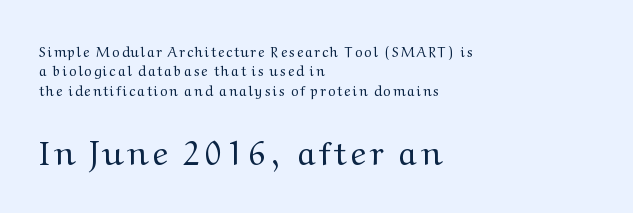
Q: Is the text bold? A: No.
Q: Is the text italic (slanted)? A: No, it is upright.
Q: Is the typeface a serif or a sans-serif typeface? A: Serif.
Q: Is the text underlined? A: No.
Q: How is the paragraph aligned? A: Left-aligned.
Q: Is the spacing between lines tight, normal or loose? A: Normal.
Q: Which block of text is set in a larger size, the first (top) or the second (bottom)? A: The second (bottom) one.
Q: Width (condensed, normal, or wide)? A: Normal.
Q: Stroke contrast? A: Medium.
Q: x-height? A: Medium.
Q: Monospaced? A: No.
